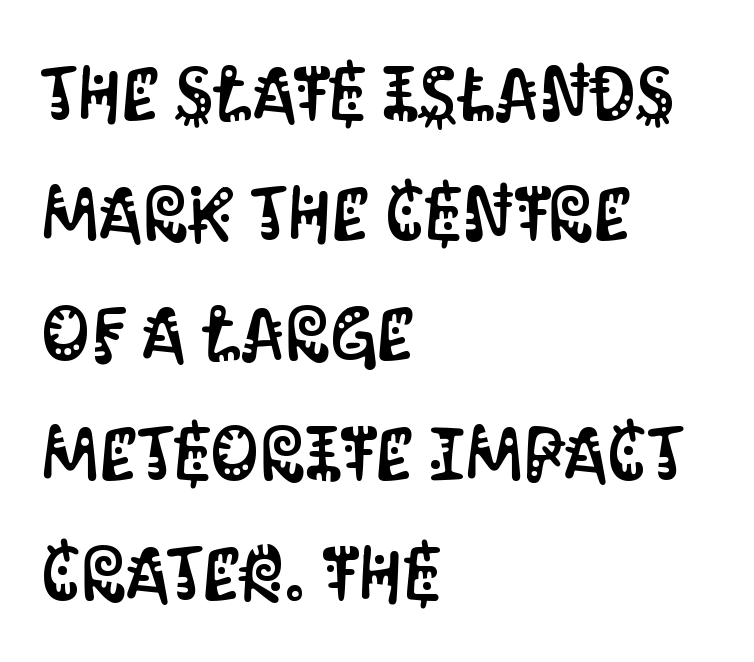
Q: Is the text italic (slanted)? A: No, it is upright.
Q: Is the typeface a serif or a sans-serif typeface? A: Sans-serif.
Q: Is the text underlined? A: No.
Q: How is the paragraph aligned? A: Left-aligned.
Q: Is the spacing between letters normal or unusually wide? A: Normal.
Q: Is the spacing between lines tight, normal or loose? A: Normal.
Q: Width (condensed, normal, or wide)? A: Condensed.
Q: Stroke contrast? A: Medium.
Q: x-height? A: Large.
Q: Monospaced? A: No.
